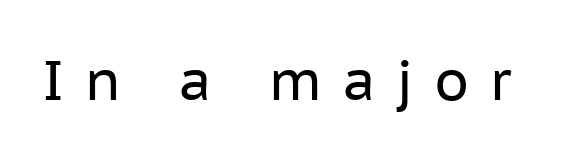
{"serif": "no", "italic": "no", "bold": "no", "weight": "regular", "width": "normal", "stroke_contrast": "low", "x_height": "medium", "monospaced": "no", "underline": "no", "letter_spacing": "wide", "letter_spacing_em": 0.37, "glyph_px": 56}
